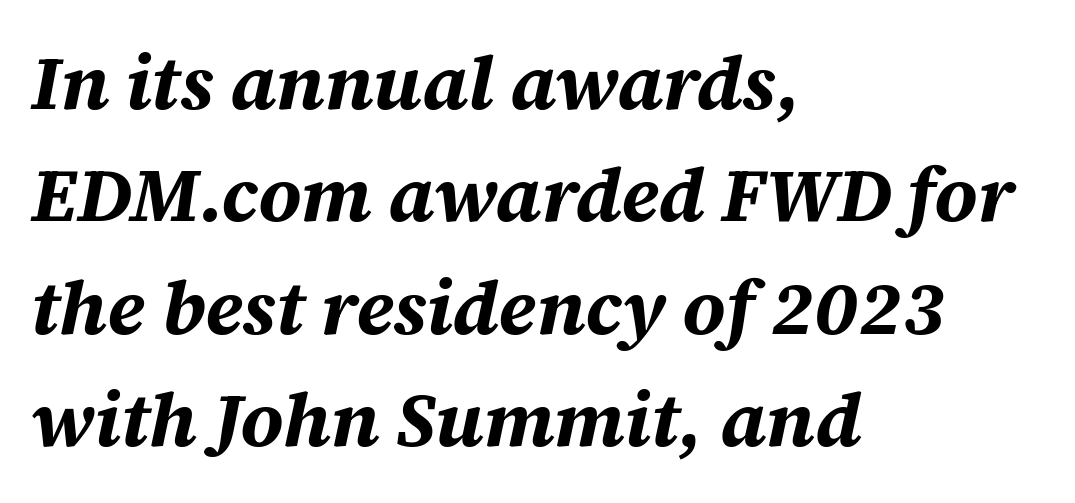
{"italic": "yes", "lean": "right", "slant_degrees": 12, "bold": "yes", "weight": "bold", "width": "normal", "stroke_contrast": "medium", "x_height": "large", "monospaced": "no", "underline": "no", "align": "left", "line_spacing": "normal", "line_spacing_ratio": 1.48, "letter_spacing": "normal", "letter_spacing_em": 0.0, "glyph_px": 76}
